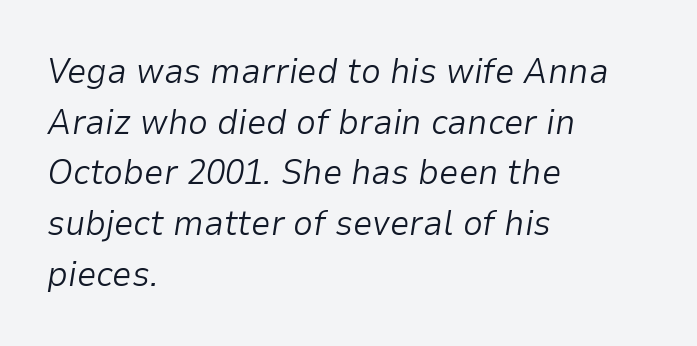
The image shows 35 px light type, italic (leaning right); set left-aligned, normal line spacing (1.45x), normal letter spacing, not underlined; low stroke contrast and a medium x-height.
